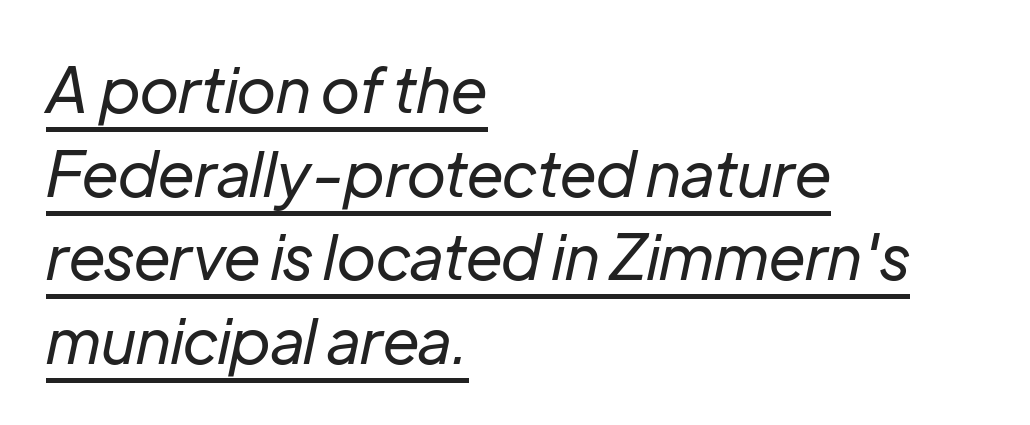
{"italic": "yes", "lean": "right", "slant_degrees": 12, "bold": "no", "weight": "regular", "width": "normal", "stroke_contrast": "low", "x_height": "medium", "monospaced": "no", "underline": "yes", "align": "left", "line_spacing": "normal", "line_spacing_ratio": 1.35, "letter_spacing": "normal", "letter_spacing_em": 0.0, "glyph_px": 62}
